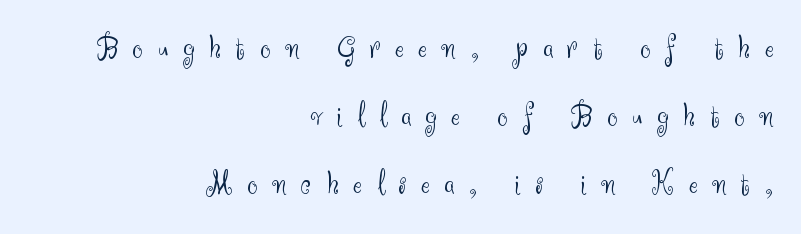
The image shows 33 px light sans-serif type, upright; set right-aligned, loose line spacing (2.06x), unusually wide letter spacing (+0.45 em), not underlined; medium stroke contrast and a small x-height.
